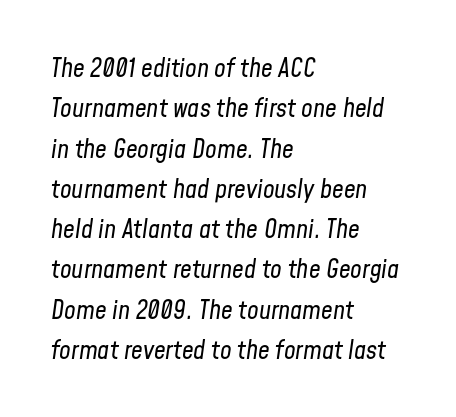
The image shows 26 px text type, italic (leaning right); set left-aligned, normal line spacing (1.55x), normal letter spacing, not underlined.
